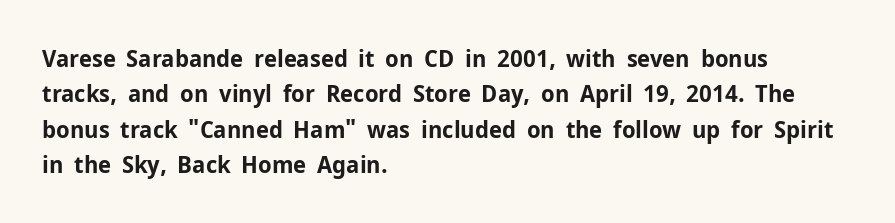
Q: Is the text bold? A: Yes.
Q: Is the text italic (slanted)? A: No, it is upright.
Q: Is the text underlined? A: No.
Q: How is the paragraph aligned? A: Left-aligned.
Q: Is the spacing between letters normal or unusually wide? A: Normal.
Q: Is the spacing between lines tight, normal or loose? A: Normal.
